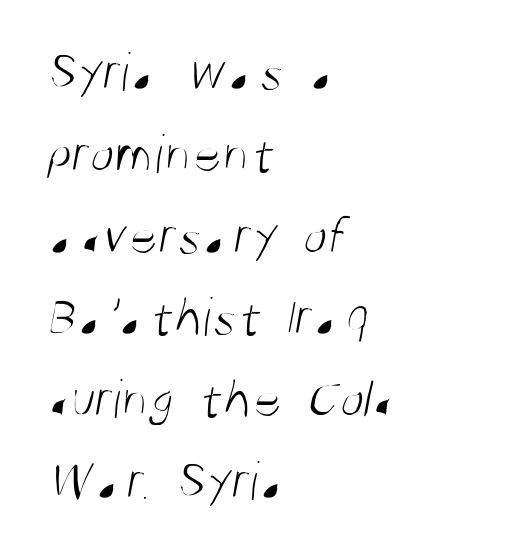
{"serif": "no", "bold": "no", "weight": "light", "width": "condensed", "stroke_contrast": "medium", "x_height": "large", "monospaced": "no", "underline": "no", "align": "left", "line_spacing": "normal", "line_spacing_ratio": 1.46, "letter_spacing": "normal", "letter_spacing_em": 0.0, "glyph_px": 56}
